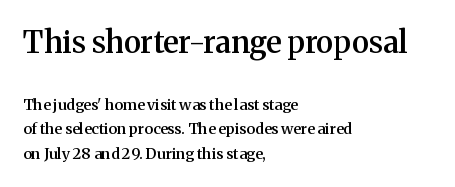
{"serif": "yes", "italic": "no", "bold": "semi", "weight": "semibold", "width": "normal", "stroke_contrast": "medium", "x_height": "medium", "monospaced": "no", "underline": "no", "align": "left", "line_spacing": "normal", "line_spacing_ratio": 1.61, "letter_spacing": "normal", "letter_spacing_em": 0.0, "larger_block": "first", "size_ratio": 2.0, "glyph_px": 30}
